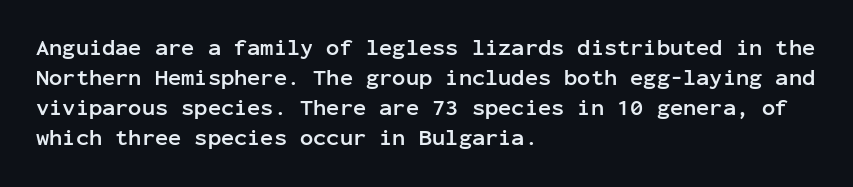
{"italic": "no", "bold": "yes", "underline": "no", "align": "left", "line_spacing": "normal", "line_spacing_ratio": 1.37, "letter_spacing": "normal", "letter_spacing_em": 0.0, "glyph_px": 22}
